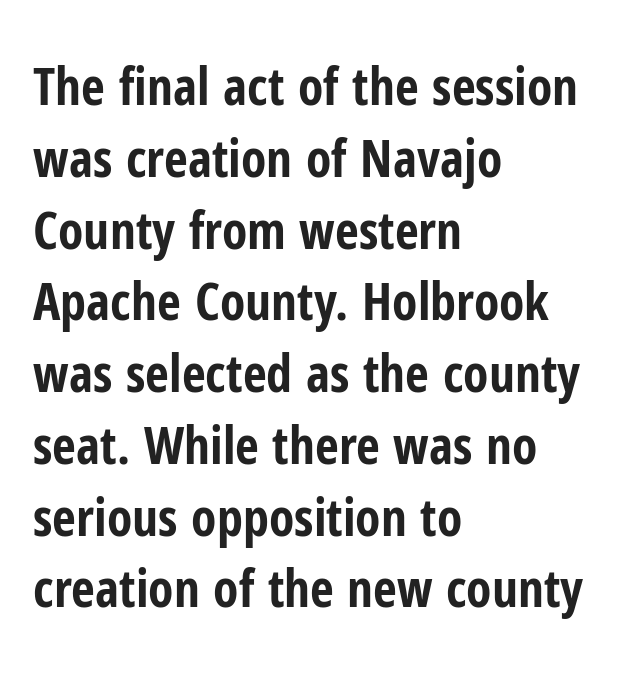
{"serif": "no", "italic": "no", "bold": "yes", "weight": "bold", "width": "condensed", "stroke_contrast": "low", "x_height": "medium", "monospaced": "no", "underline": "no", "align": "left", "line_spacing": "normal", "line_spacing_ratio": 1.38, "letter_spacing": "normal", "letter_spacing_em": 0.0, "glyph_px": 52}
